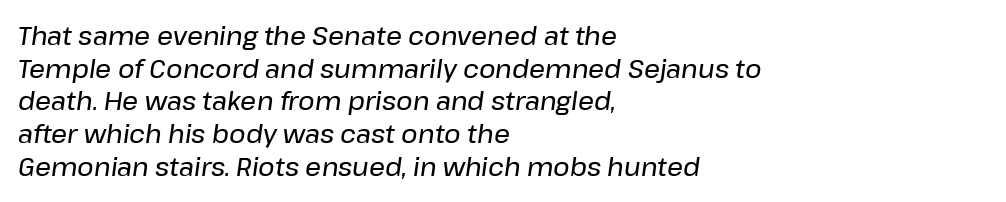
The image shows 25 px text type, italic (leaning right); set left-aligned, normal line spacing (1.31x), normal letter spacing, not underlined.
